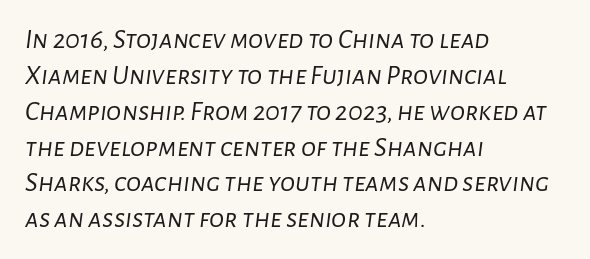
{"italic": "yes", "lean": "right", "slant_degrees": 7, "bold": "no", "weight": "light", "width": "normal", "stroke_contrast": "low", "x_height": "medium", "monospaced": "no", "underline": "no", "align": "left", "line_spacing": "normal", "line_spacing_ratio": 1.28, "letter_spacing": "normal", "letter_spacing_em": 0.0, "glyph_px": 28}
